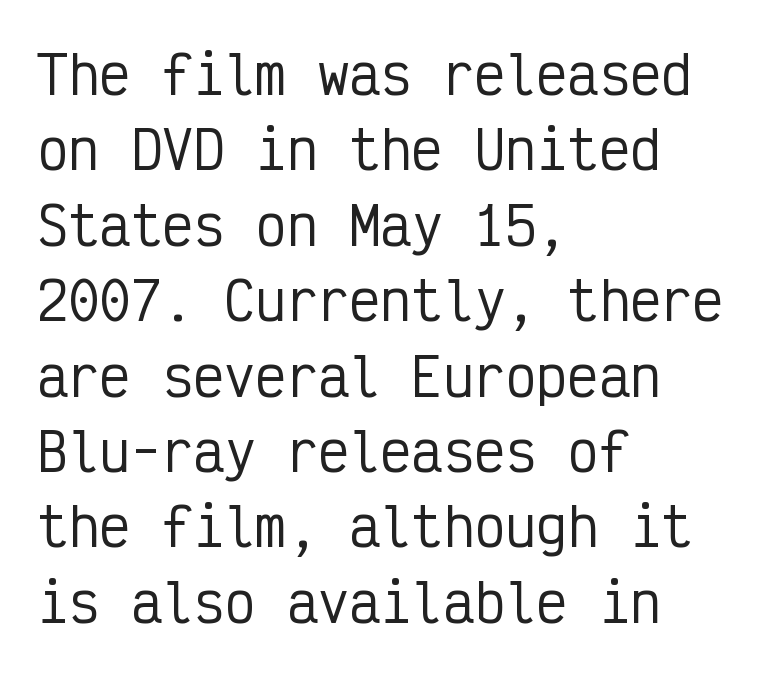
{"serif": "no", "italic": "no", "width": "condensed", "stroke_contrast": "low", "x_height": "medium", "monospaced": "yes", "underline": "no", "align": "left", "line_spacing": "normal", "line_spacing_ratio": 1.45, "letter_spacing": "normal", "letter_spacing_em": 0.0, "glyph_px": 52}
